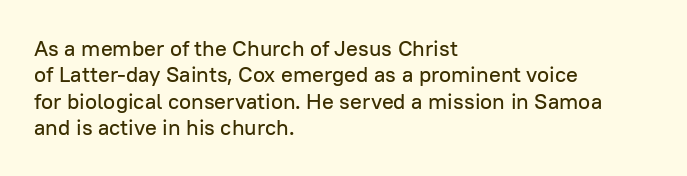
This rendering features lettering with no underline. Horizontal alignment here is leftward, the default for most running prose. These lines keep a tight, regular rhythm from letter to letter. A typesetter would mark this as roman, not italic.
